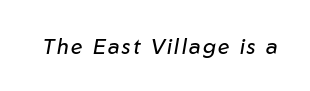
In terms of posture, this sample is oblique. The words here are not underlined. Stem width sits at or under what a default text font uses.
